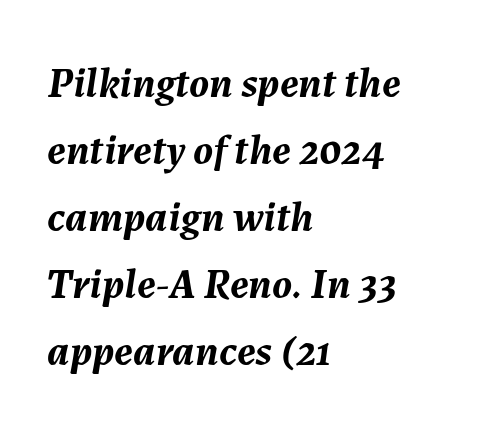
Q: Is the text bold? A: Yes.
Q: Is the text italic (slanted)? A: Yes, it leans right by about 7 degrees.
Q: Is the text underlined? A: No.
Q: How is the paragraph aligned? A: Left-aligned.
Q: Is the spacing between letters normal or unusually wide? A: Normal.
Q: Is the spacing between lines tight, normal or loose? A: Normal.
Q: Width (condensed, normal, or wide)? A: Normal.
Q: Stroke contrast? A: Medium.
Q: x-height? A: Medium.
Q: Monospaced? A: No.
